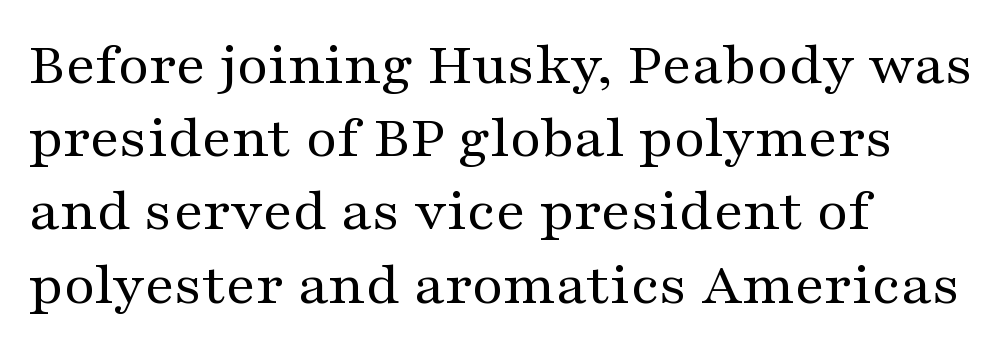
{"serif": "yes", "italic": "no", "bold": "no", "weight": "regular", "width": "wide", "stroke_contrast": "medium", "x_height": "medium", "monospaced": "no", "underline": "no", "align": "left", "line_spacing_ratio": 1.2, "letter_spacing": "normal", "letter_spacing_em": 0.0, "glyph_px": 61}
